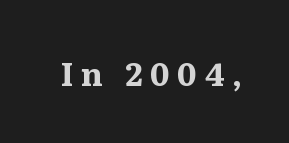
Has an underline been added? It has not. In terms of weight, the rendering is a true, heavy bold. The type family on display is of the serif kind. These lines are rendered in a variable-pitch font.
